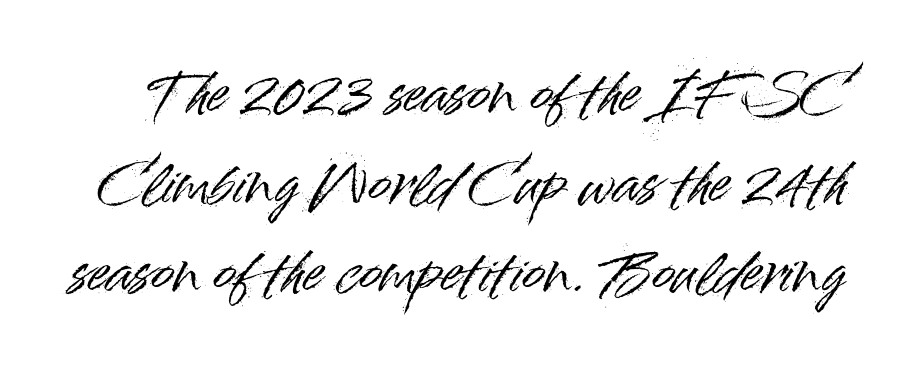
The image shows 54 px sans-serif type; set normal line spacing (1.66x), normal letter spacing, not underlined; high stroke contrast and a small x-height.
